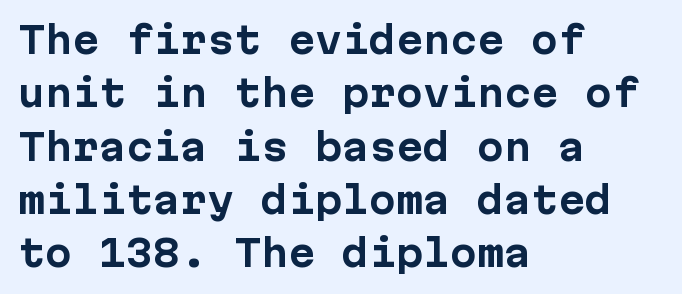
The image shows 36 px bold sans-serif type, upright; set left-aligned, normal line spacing (1.48x), normal letter spacing, not underlined; low stroke contrast and a medium x-height.
